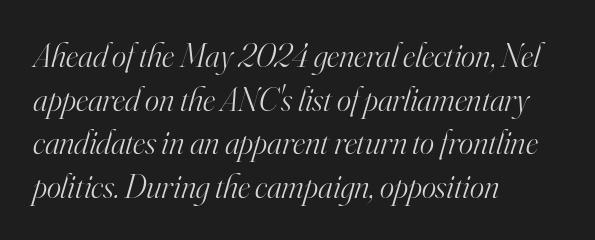
The image shows 34 px light serif type, italic (leaning right); set left-aligned, normal line spacing (1.28x), normal letter spacing, not underlined; high stroke contrast and a small x-height.
